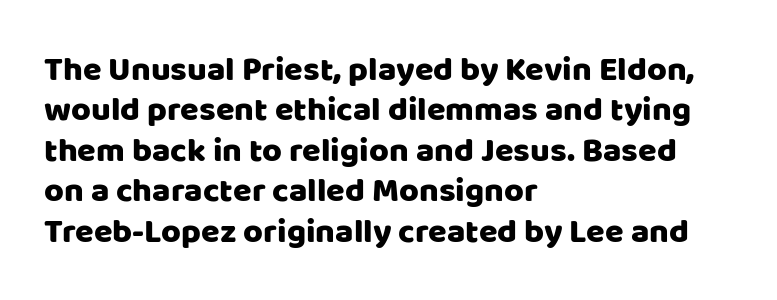
This sample has the flowing, uneven cadence of proportional lettering. The rendering anchors every line to the left-hand side. Plain, unruled lines of type. No italicization has been applied; the sample stays upright. Look at the bottom of the vertical strokes: they stop flat, with no serifs.
